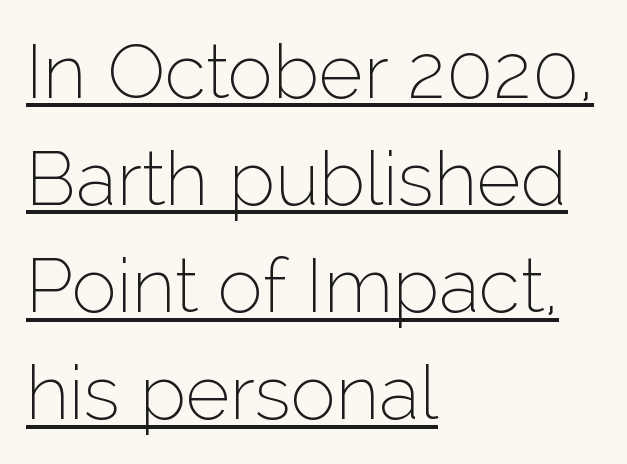
A roman cut, with each character standing at attention. The leading is moderate, giving the passage an even texture. Font category for this specimen: sans-serif. Spacing verdict: proportional, widths tailored to each character. These characters rest on top of a visible drawn line.
